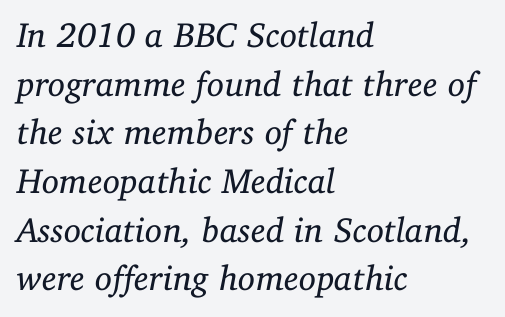
Q: Is the text bold? A: No.
Q: Is the text italic (slanted)? A: Yes, it leans right by about 11 degrees.
Q: Is the typeface a serif or a sans-serif typeface? A: Serif.
Q: Is the text underlined? A: No.
Q: How is the paragraph aligned? A: Left-aligned.
Q: Is the spacing between letters normal or unusually wide? A: Normal.
Q: Is the spacing between lines tight, normal or loose? A: Normal.
Q: Width (condensed, normal, or wide)? A: Normal.
Q: Stroke contrast? A: Low.
Q: x-height? A: Medium.
Q: Monospaced? A: No.
